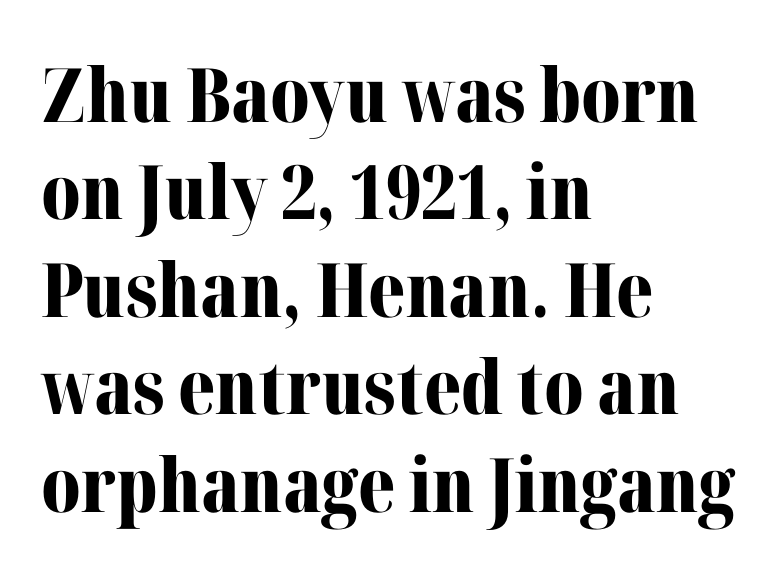
The image shows 75 px bold serif type, upright; set left-aligned, normal line spacing (1.3x), normal letter spacing, not underlined; medium stroke contrast and a medium x-height.
